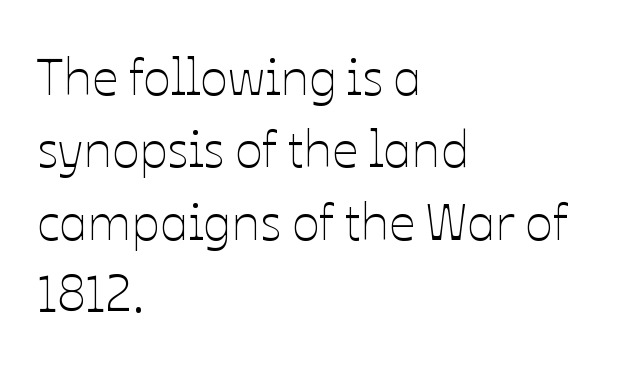
The image shows 51 px thin type, upright; set left-aligned, normal line spacing (1.42x), normal letter spacing, not underlined; low stroke contrast and a medium x-height.
